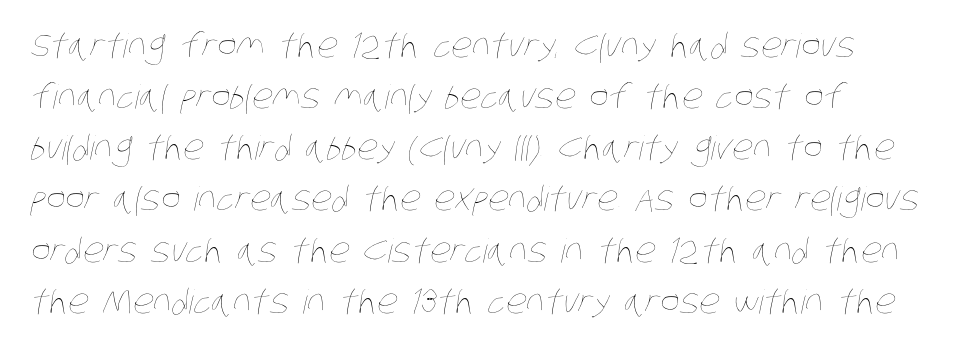
The image shows 33 px thin, condensed type; set left-aligned, normal line spacing (1.55x), normal letter spacing, not underlined; low stroke contrast and a large x-height.
